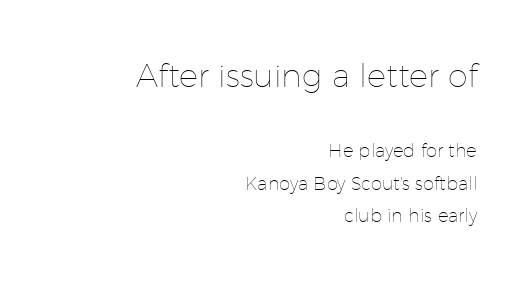
{"italic": "no", "bold": "no", "weight": "thin", "width": "normal", "stroke_contrast": "low", "x_height": "medium", "monospaced": "no", "underline": "no", "align": "right", "line_spacing_ratio": 1.82, "letter_spacing": "normal", "letter_spacing_em": 0.0, "larger_block": "first", "size_ratio": 1.78, "glyph_px": 32}
